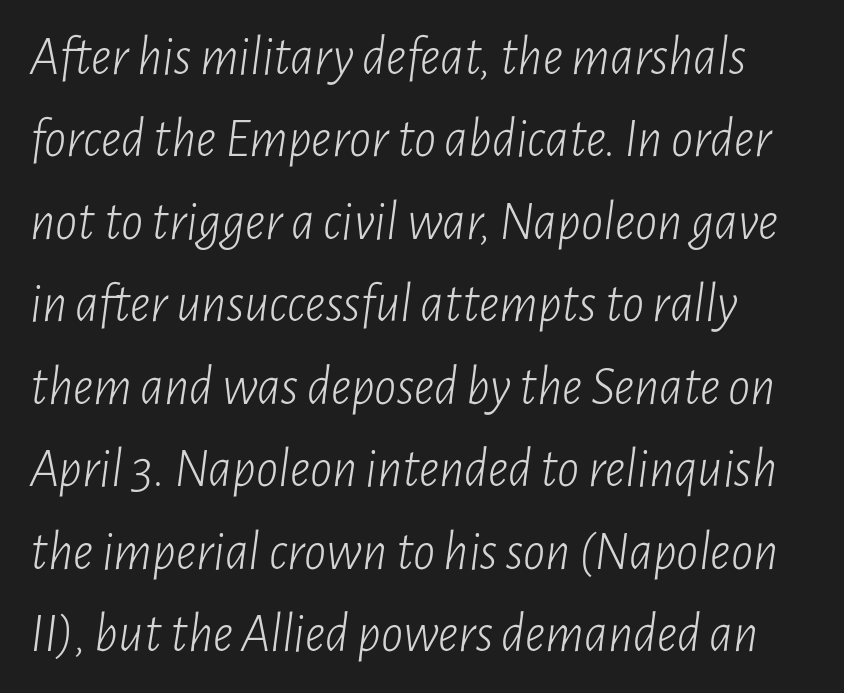
Q: Is the text bold? A: No.
Q: Is the text italic (slanted)? A: Yes, it leans right by about 7 degrees.
Q: Is the text underlined? A: No.
Q: Is the spacing between letters normal or unusually wide? A: Normal.
Q: Is the spacing between lines tight, normal or loose? A: Normal.
Q: Width (condensed, normal, or wide)? A: Condensed.
Q: Stroke contrast? A: Low.
Q: x-height? A: Medium.
Q: Monospaced? A: No.
